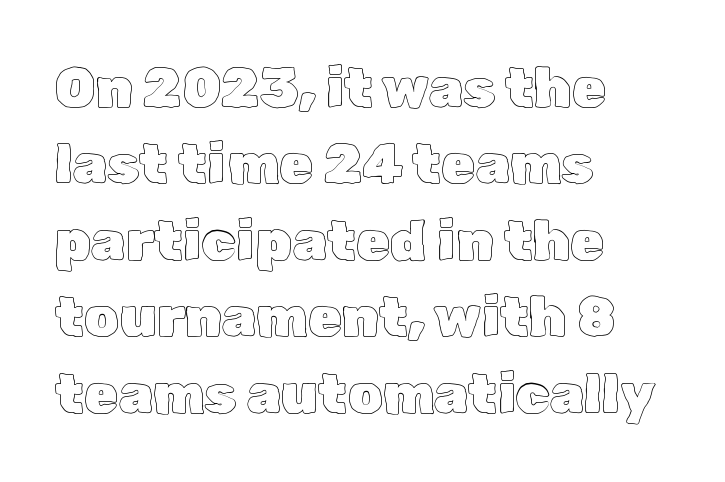
The letters stand straight up with perfectly vertical stems. Tracking here is standard; glyphs follow each other at the usual distance. Proportional: the letters do not fall into vertical columns. Line starts are locked; line ends wander.
